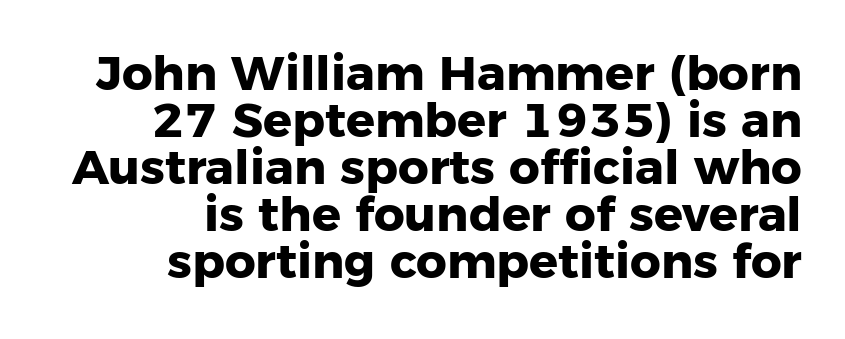
The image shows 48 px heavy sans-serif type, upright; set right-aligned, tight line spacing (0.98x), normal letter spacing, not underlined; low stroke contrast and a medium x-height.
